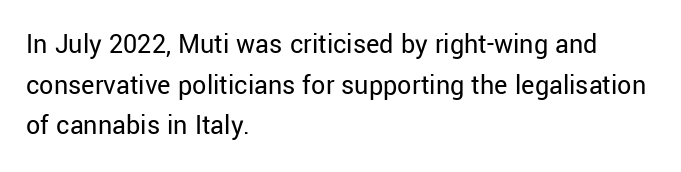
{"serif": "no", "italic": "no", "bold": "no", "weight": "regular", "width": "normal", "stroke_contrast": "low", "x_height": "medium", "monospaced": "no", "underline": "no", "align": "left", "line_spacing": "normal", "line_spacing_ratio": 1.45, "letter_spacing": "normal", "letter_spacing_em": 0.0, "glyph_px": 28}
